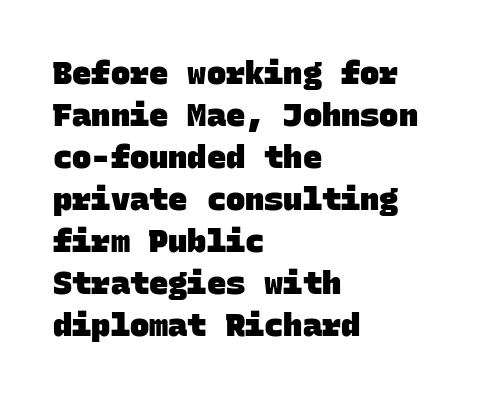
Q: Is the text bold? A: Yes.
Q: Is the typeface a serif or a sans-serif typeface? A: Sans-serif.
Q: Is the text underlined? A: No.
Q: How is the paragraph aligned? A: Left-aligned.
Q: Is the spacing between letters normal or unusually wide? A: Normal.
Q: Is the spacing between lines tight, normal or loose? A: Normal.
Q: Width (condensed, normal, or wide)? A: Normal.
Q: Stroke contrast? A: Low.
Q: x-height? A: Large.
Q: Monospaced? A: Yes.
